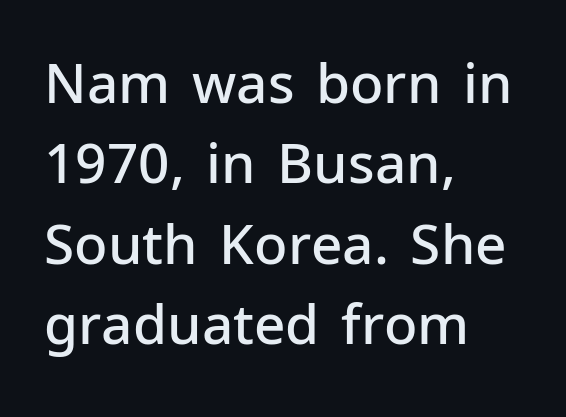
The lines in this sample share a left origin and differ only in where they stop. Descenders hang freely into open space. This sample uses an upright cut, with every glyph sitting square on the baseline. A fair bit of extra ink — the face is semibold, not bold. Serif or sans? Sans — the stroke terminals are bare. Do the characters align in a grid? No, the font is proportional.
